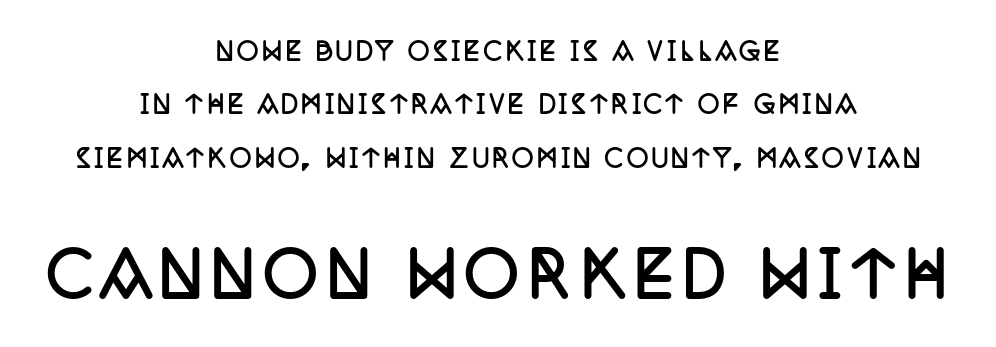
Q: Is the text bold? A: Yes.
Q: Is the text italic (slanted)? A: No, it is upright.
Q: Is the typeface a serif or a sans-serif typeface? A: Serif.
Q: Is the text underlined? A: No.
Q: How is the paragraph aligned? A: Centered.
Q: Is the spacing between lines tight, normal or loose? A: Loose.
Q: Which block of text is set in a larger size, the first (top) or the second (bottom)? A: The second (bottom) one.
Q: Width (condensed, normal, or wide)? A: Condensed.
Q: Stroke contrast? A: Low.
Q: x-height? A: Large.
Q: Monospaced? A: No.
